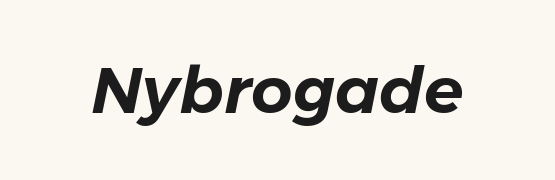
Q: Is the text italic (slanted)? A: Yes, it leans right by about 11 degrees.
Q: Is the text underlined? A: No.
Q: Is the spacing between letters normal or unusually wide? A: Normal.
Q: Width (condensed, normal, or wide)? A: Normal.
Q: Stroke contrast? A: Low.
Q: x-height? A: Medium.
Q: Monospaced? A: No.
